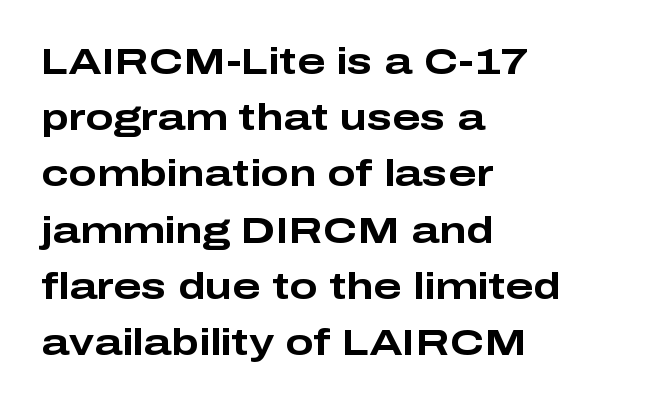
Q: Is the text bold? A: Yes.
Q: Is the text italic (slanted)? A: No, it is upright.
Q: Is the typeface a serif or a sans-serif typeface? A: Sans-serif.
Q: Is the text underlined? A: No.
Q: How is the paragraph aligned? A: Left-aligned.
Q: Is the spacing between letters normal or unusually wide? A: Normal.
Q: Is the spacing between lines tight, normal or loose? A: Normal.
Q: Width (condensed, normal, or wide)? A: Wide.
Q: Stroke contrast? A: Low.
Q: x-height? A: Medium.
Q: Monospaced? A: No.
